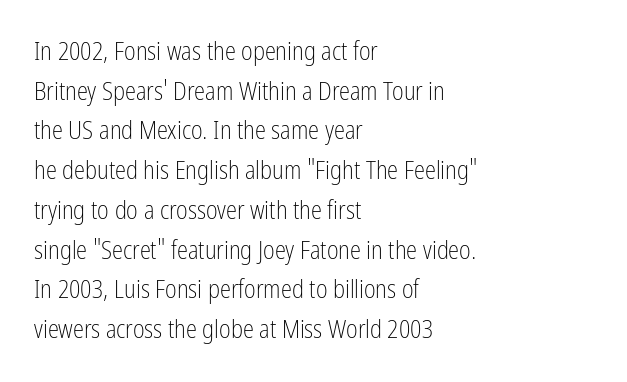
No italicization has been applied; the sample stays upright. Which margin do the lines hug? The left one — the right edge is uneven. Interline gaps are of average width in this sample. Descender tails drop into unmarked territory.
